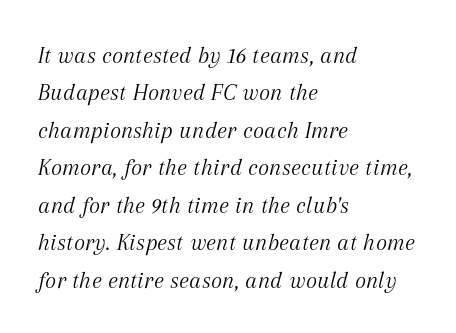
The passage shown leans; its letterforms are oblique. Underline: absent. Inter-character spacing is left at the font's built-in metrics. A quiet, ordinary-to-light weight characterises the typeface.
